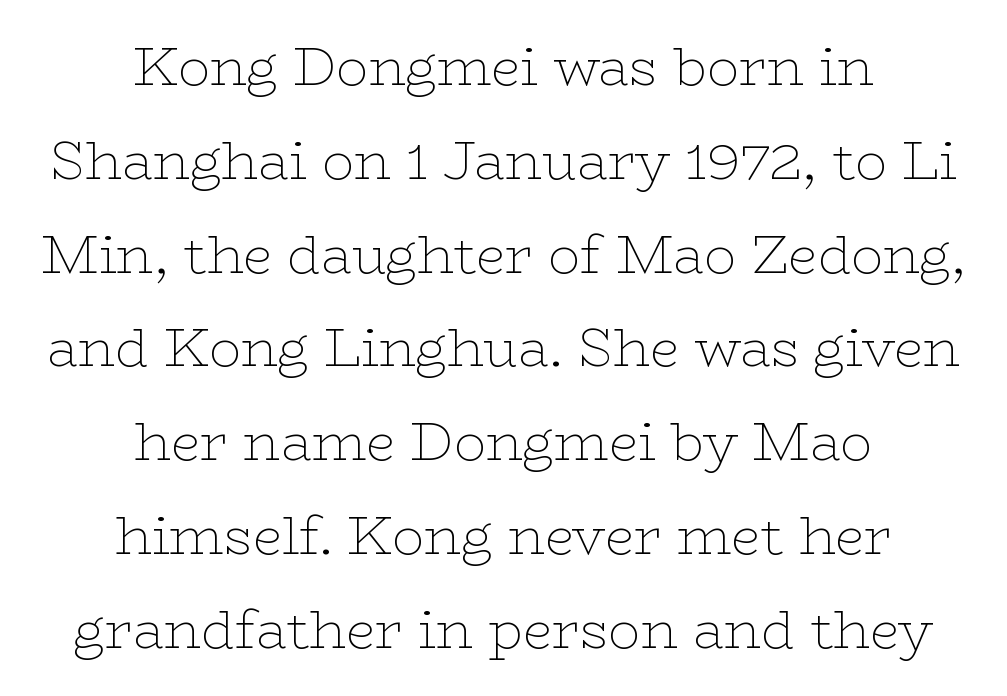
The image shows 53 px thin, wide serif type, upright; set centered, line spacing 1.77x, normal letter spacing, not underlined; low stroke contrast and a medium x-height.
